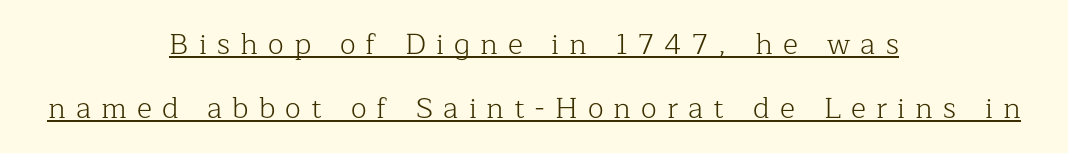
Q: Is the text bold? A: No.
Q: Is the text italic (slanted)? A: No, it is upright.
Q: Is the typeface a serif or a sans-serif typeface? A: Serif.
Q: Is the text underlined? A: Yes.
Q: How is the paragraph aligned? A: Centered.
Q: Is the spacing between letters normal or unusually wide? A: Unusually wide.
Q: Is the spacing between lines tight, normal or loose? A: Loose.
Q: Width (condensed, normal, or wide)? A: Normal.
Q: Stroke contrast? A: Low.
Q: x-height? A: Medium.
Q: Monospaced? A: No.
